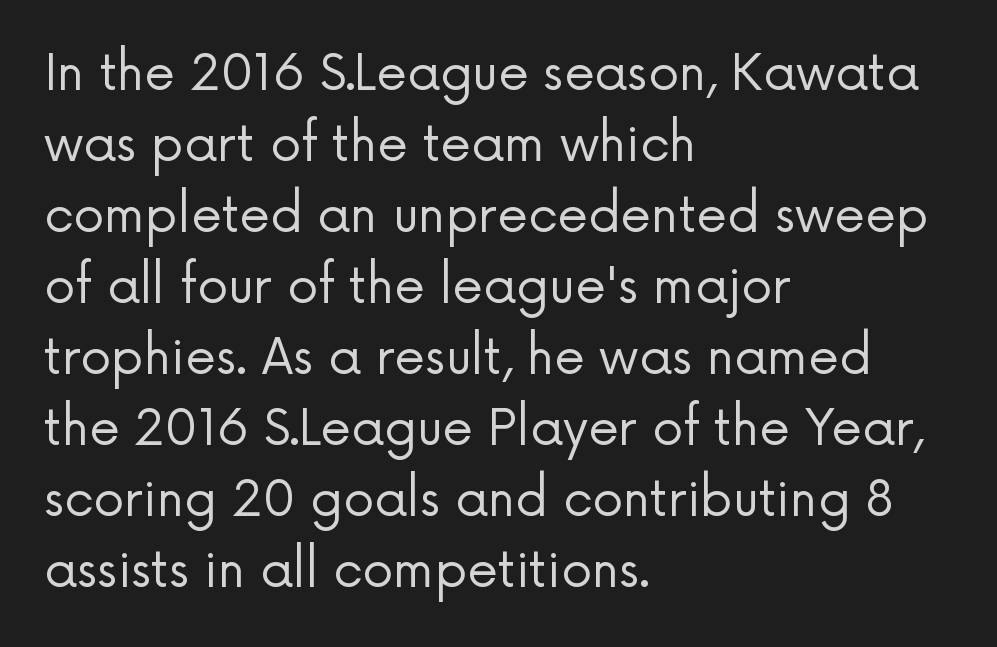
The image shows 49 px regular-weight sans-serif type, upright; set left-aligned, normal line spacing (1.45x), normal letter spacing, not underlined; low stroke contrast and a medium x-height.
